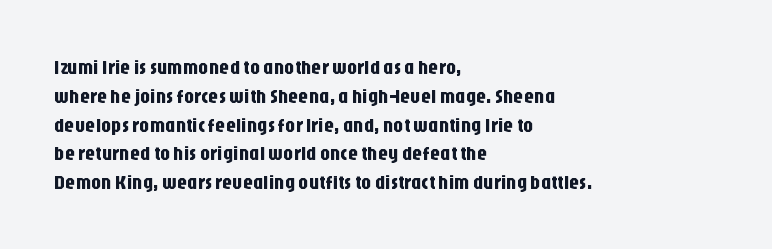
{"italic": "no", "underline": "no", "align": "left", "line_spacing": "normal", "line_spacing_ratio": 1.44, "letter_spacing": "normal", "letter_spacing_em": 0.0, "glyph_px": 20}
